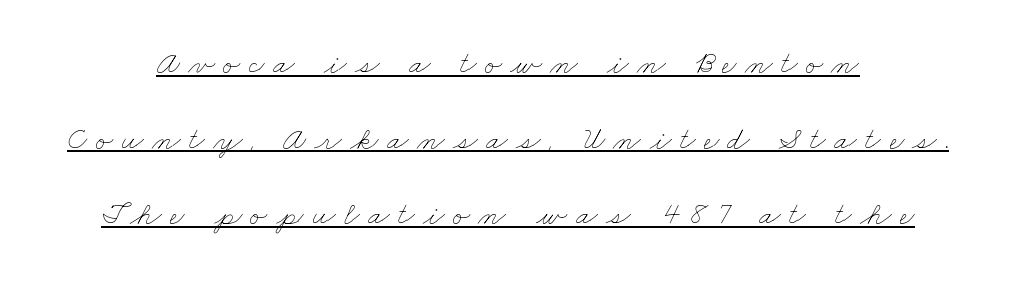
Q: Is the text bold? A: No.
Q: Is the text underlined? A: Yes.
Q: How is the paragraph aligned? A: Centered.
Q: Is the spacing between letters normal or unusually wide? A: Unusually wide.
Q: Is the spacing between lines tight, normal or loose? A: Loose.
Q: Width (condensed, normal, or wide)? A: Wide.
Q: Stroke contrast? A: Low.
Q: x-height? A: Small.
Q: Monospaced? A: No.
